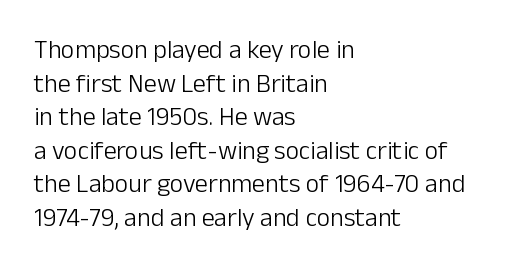
The image shows 26 px text type, upright; set left-aligned, normal line spacing (1.29x), normal letter spacing, not underlined.
